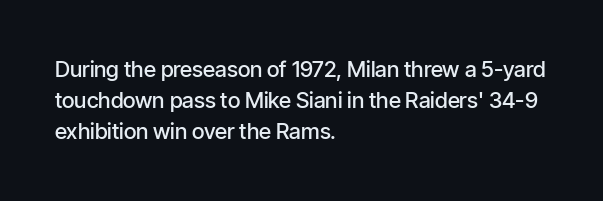
Does extra space separate the letters? No, they use regular spacing. Italic? Not at all — the glyphs are vertical. Notice how the passage keeps a crisp vertical edge on the left only. In terms of leading, this rendering sits right in the middle.
